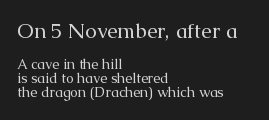
The image shows 21 px text type, upright; set left-aligned, tight line spacing (1.01x), normal letter spacing, not underlined; the first (top) block is 1.5x larger.
